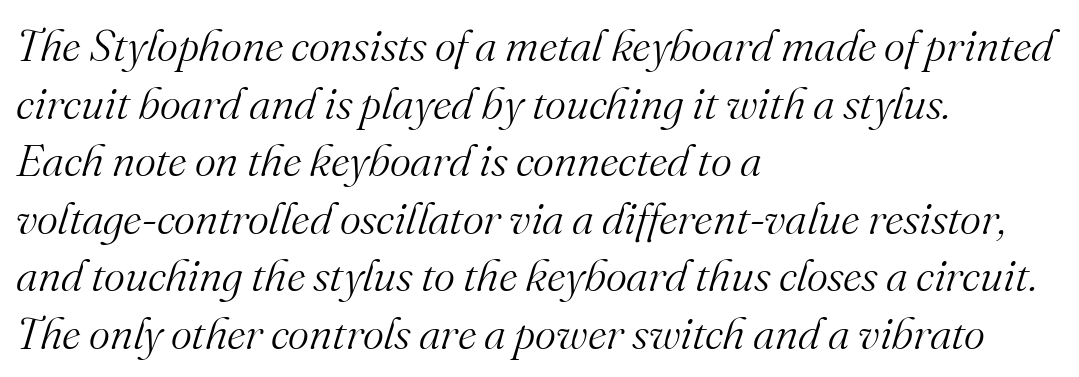
The axis of the letterforms is tilted away from vertical. Serifs: yes, visible at the terminals of the letterforms. Line starts are locked; line ends wander. Check under the words: just untouched page. You could not count columns in this text — the font is proportionally spaced.
